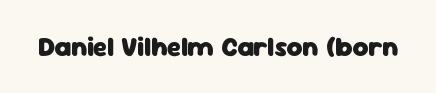
Q: Is the text bold? A: Yes.
Q: Is the text italic (slanted)? A: No, it is upright.
Q: Is the text underlined? A: No.
Q: Is the spacing between letters normal or unusually wide? A: Normal.
